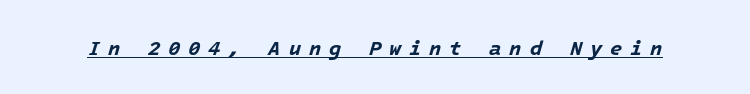
{"italic": "yes", "lean": "right", "slant_degrees": 16, "bold": "yes", "underline": "yes", "letter_spacing": "wide", "letter_spacing_em": 0.39, "glyph_px": 20}
